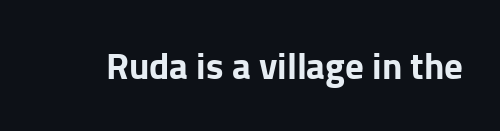
The image shows 37 px bold sans-serif type, upright; set normal letter spacing, not underlined; low stroke contrast and a medium x-height.
